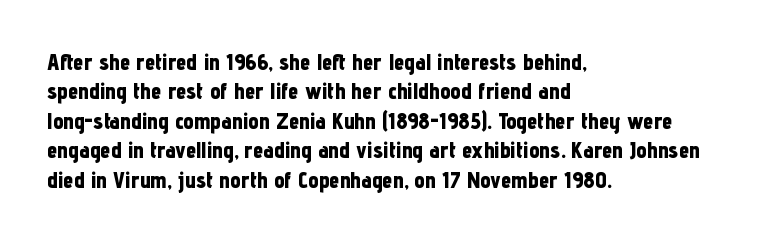
{"italic": "no", "bold": "yes", "underline": "no", "align": "left", "line_spacing": "normal", "line_spacing_ratio": 1.28, "letter_spacing": "normal", "letter_spacing_em": 0.0, "glyph_px": 23}
